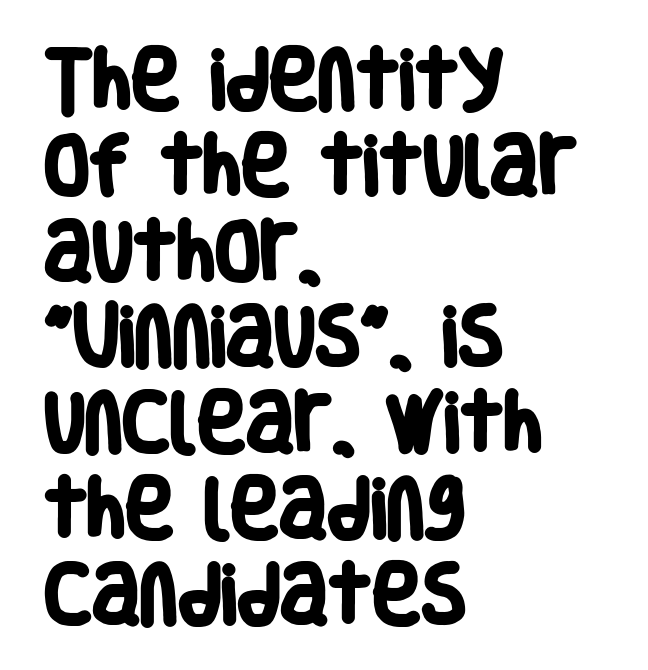
The image shows 66 px heavy, condensed sans-serif type; set left-aligned, normal line spacing (1.3x), normal letter spacing, not underlined; low stroke contrast and a large x-height.
